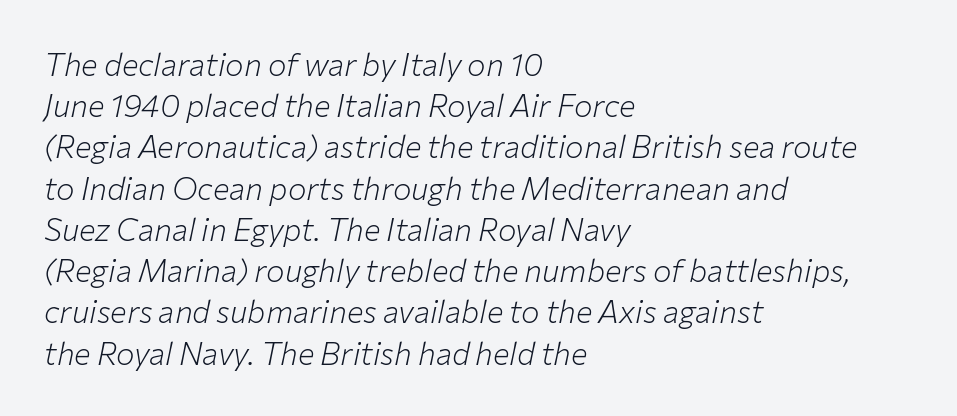
The image shows 31 px light type, italic (leaning right); set left-aligned, normal line spacing (1.33x), normal letter spacing, not underlined; low stroke contrast and a medium x-height.
